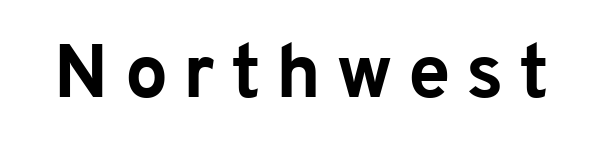
{"serif": "no", "italic": "no", "bold": "yes", "weight": "bold", "width": "normal", "stroke_contrast": "low", "x_height": "medium", "monospaced": "no", "underline": "no", "letter_spacing": "wide", "letter_spacing_em": 0.2, "glyph_px": 76}
